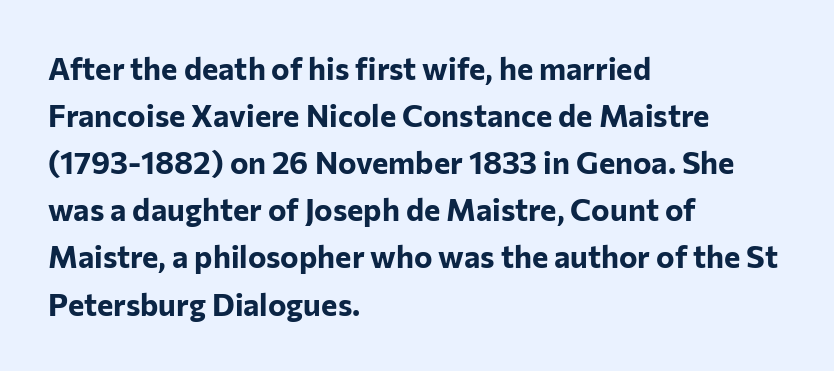
The face used here is proportionally spaced, like ordinary book or web type. Underlining? Definitely not there. The characters look thick and weighty, a clear bold. Characters follow at the spacing the type designer built in. Reading down the block, your eye returns to a fixed left position each line.
